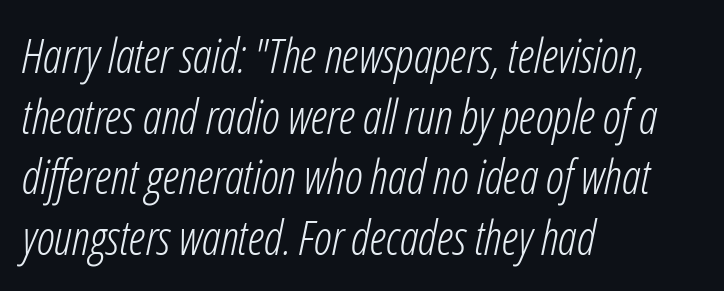
The image shows 47 px light, condensed type, italic (leaning right); set left-aligned, normal line spacing (1.29x), normal letter spacing, not underlined; low stroke contrast and a medium x-height.
